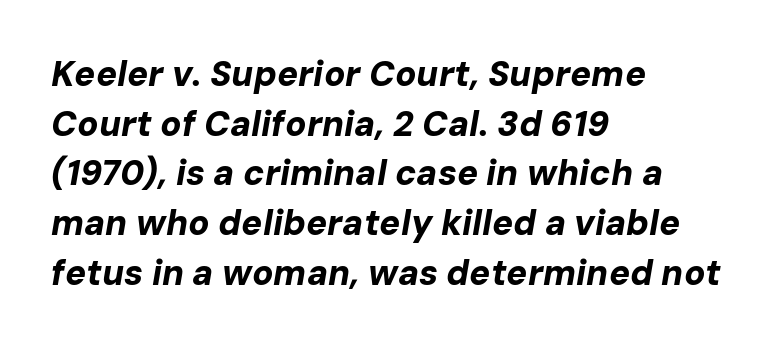
{"italic": "yes", "lean": "right", "slant_degrees": 10, "bold": "yes", "weight": "bold", "width": "normal", "stroke_contrast": "low", "x_height": "medium", "monospaced": "no", "underline": "no", "align": "left", "line_spacing": "normal", "line_spacing_ratio": 1.42, "letter_spacing": "normal", "letter_spacing_em": 0.0, "glyph_px": 35}
